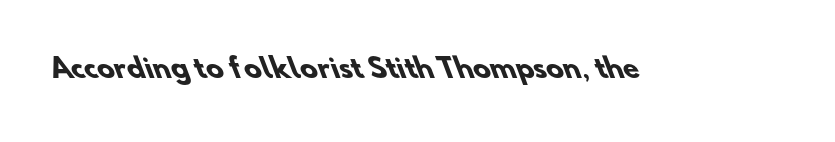
Q: Is the text bold? A: Yes.
Q: Is the text underlined? A: No.
Q: Is the spacing between letters normal or unusually wide? A: Normal.
